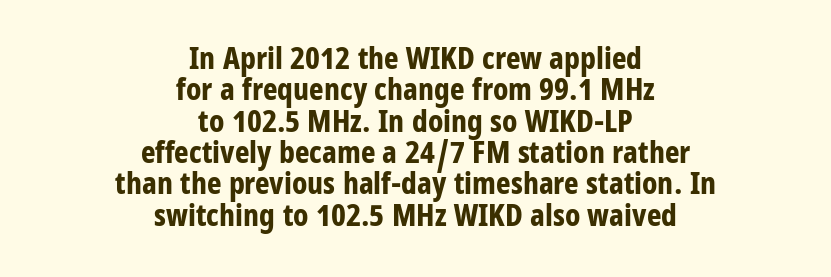
The image shows 31 px bold, condensed sans-serif type, upright; set centered, tight line spacing (1.01x), normal letter spacing, not underlined; low stroke contrast and a large x-height.
